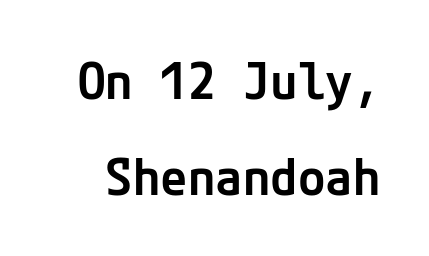
Q: Is the text bold? A: Semi-bold.
Q: Is the text italic (slanted)? A: No, it is upright.
Q: Is the typeface a serif or a sans-serif typeface? A: Sans-serif.
Q: Is the text underlined? A: No.
Q: Is the spacing between letters normal or unusually wide? A: Normal.
Q: Is the spacing between lines tight, normal or loose? A: Loose.
Q: Width (condensed, normal, or wide)? A: Normal.
Q: Stroke contrast? A: Low.
Q: x-height? A: Medium.
